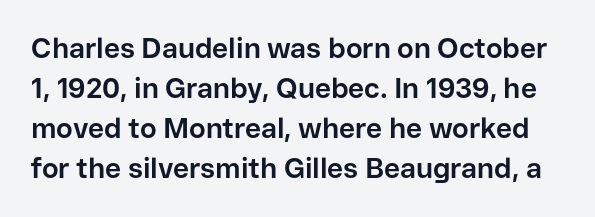
The image shows 28 px bold sans-serif type, upright; set normal line spacing (1.43x), normal letter spacing, not underlined; low stroke contrast and a medium x-height.
